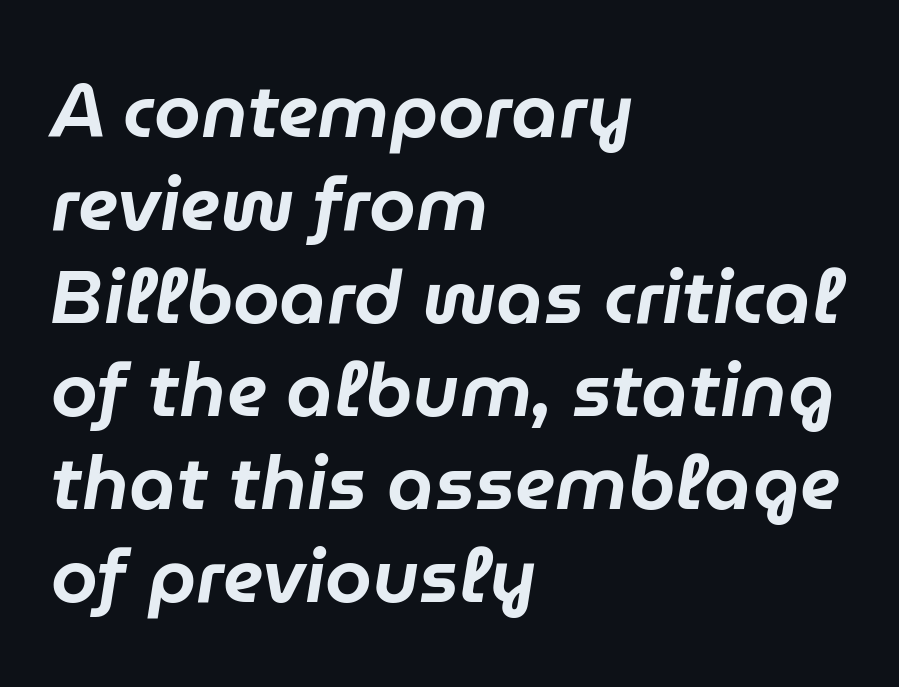
{"italic": "yes", "lean": "right", "slant_degrees": 9, "width": "normal", "stroke_contrast": "low", "x_height": "medium", "monospaced": "no", "underline": "no", "align": "left", "line_spacing_ratio": 1.24, "letter_spacing": "normal", "letter_spacing_em": 0.0, "glyph_px": 75}
